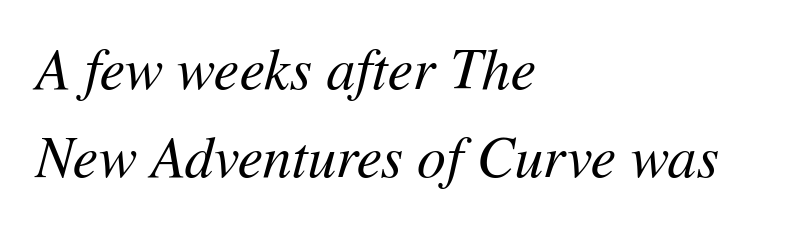
{"italic": "yes", "lean": "right", "slant_degrees": 11, "bold": "no", "weight": "regular", "width": "normal", "stroke_contrast": "medium", "x_height": "medium", "monospaced": "no", "underline": "no", "align": "left", "line_spacing": "normal", "line_spacing_ratio": 1.55, "letter_spacing": "normal", "letter_spacing_em": 0.0, "glyph_px": 57}
